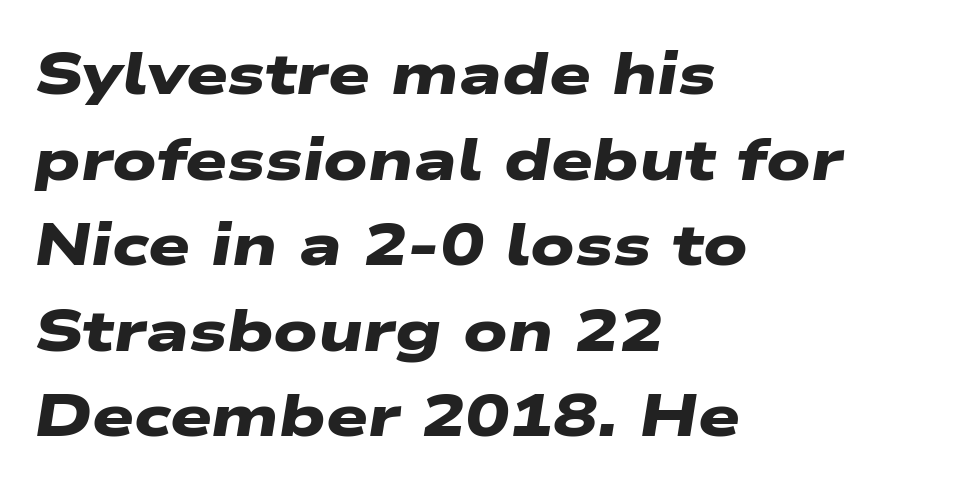
Tracking here is standard; glyphs follow each other at the usual distance. Proportional: the letters do not fall into vertical columns. This sample keeps an unexceptional amount of space between lines. The strokes are fattened all the way to bold.
